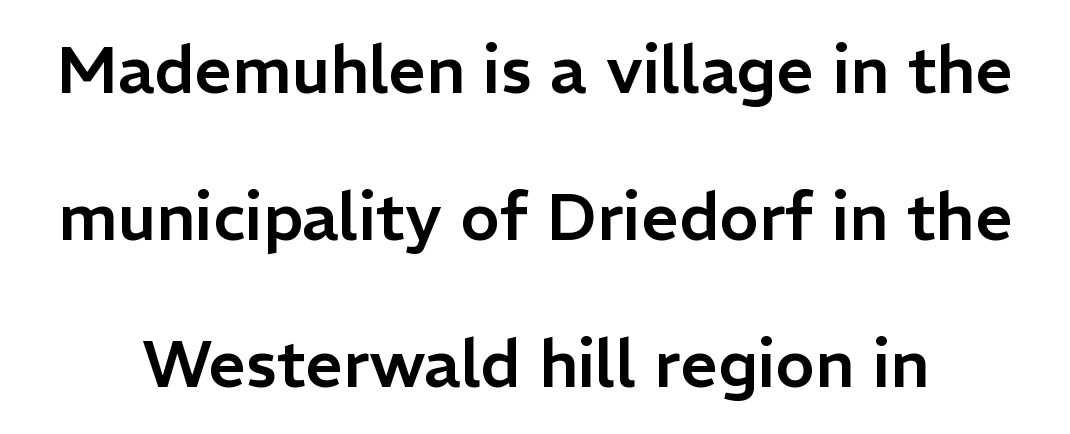
{"serif": "no", "italic": "no", "width": "normal", "stroke_contrast": "low", "x_height": "medium", "monospaced": "no", "underline": "no", "line_spacing": "loose", "line_spacing_ratio": 2.23, "letter_spacing": "normal", "letter_spacing_em": 0.0, "glyph_px": 66}
